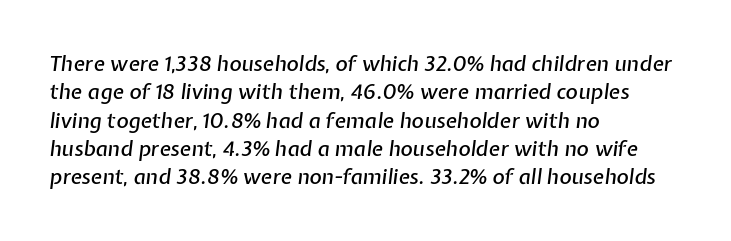
{"italic": "yes", "lean": "right", "slant_degrees": 7, "underline": "no", "align": "left", "line_spacing": "normal", "line_spacing_ratio": 1.35, "letter_spacing": "normal", "letter_spacing_em": 0.0, "glyph_px": 21}
